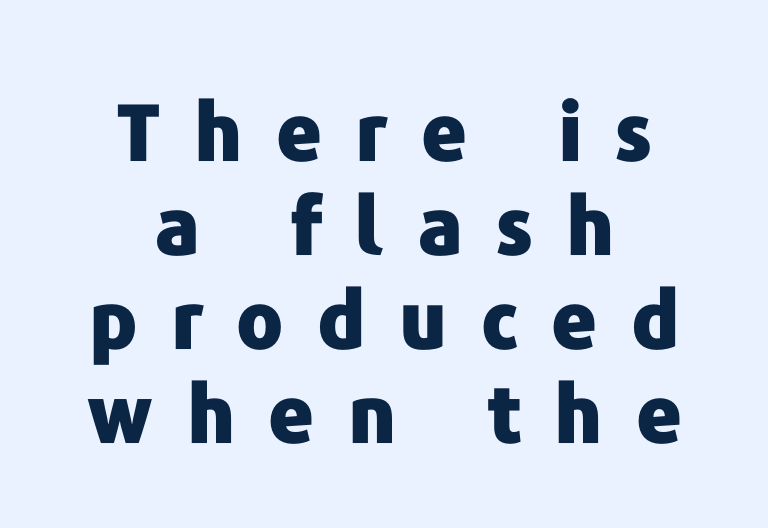
Q: Is the text bold? A: Yes.
Q: Is the text italic (slanted)? A: No, it is upright.
Q: Is the typeface a serif or a sans-serif typeface? A: Sans-serif.
Q: Is the text underlined? A: No.
Q: How is the paragraph aligned? A: Centered.
Q: Is the spacing between letters normal or unusually wide? A: Unusually wide.
Q: Width (condensed, normal, or wide)? A: Normal.
Q: Stroke contrast? A: Low.
Q: x-height? A: Medium.
Q: Monospaced? A: No.
